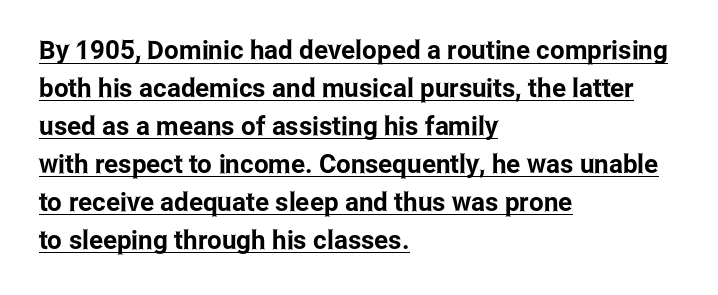
The image shows 26 px text type, upright; set left-aligned, normal line spacing (1.46x), normal letter spacing, underlined.
